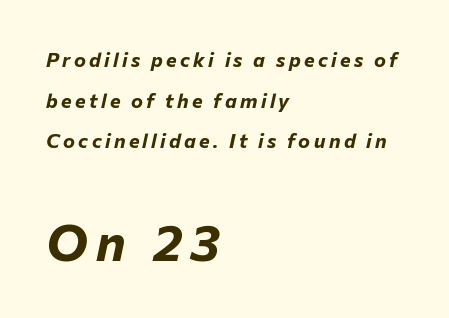
Q: Is the text bold? A: Yes.
Q: Is the text italic (slanted)? A: Yes, it leans right by about 12 degrees.
Q: Is the text underlined? A: No.
Q: How is the paragraph aligned? A: Left-aligned.
Q: Is the spacing between lines tight, normal or loose? A: Loose.
Q: Which block of text is set in a larger size, the first (top) or the second (bottom)? A: The second (bottom) one.
Q: Width (condensed, normal, or wide)? A: Normal.
Q: Stroke contrast? A: Low.
Q: x-height? A: Medium.
Q: Monospaced? A: No.
